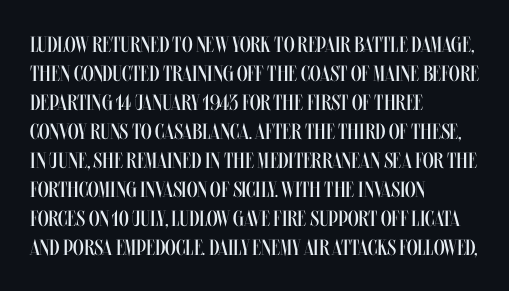
Q: Is the text bold? A: No.
Q: Is the text italic (slanted)? A: No, it is upright.
Q: Is the text underlined? A: No.
Q: How is the paragraph aligned? A: Left-aligned.
Q: Is the spacing between letters normal or unusually wide? A: Normal.
Q: Is the spacing between lines tight, normal or loose? A: Normal.
